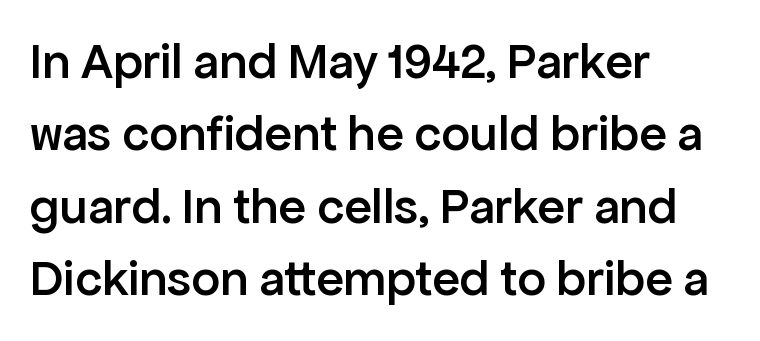
The image shows 51 px semibold sans-serif type, upright; set left-aligned, normal line spacing (1.42x), normal letter spacing, not underlined; low stroke contrast and a medium x-height.
